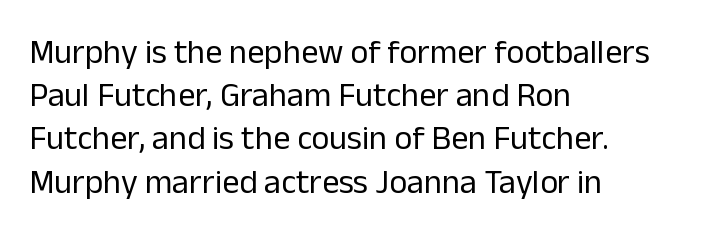
This is sans-serif lettering, the kind often seen on screens and signage. Only glyphs here, with clear space below each row. The compositor pushed each line to the left boundary. Does the leading feel generous? No, just average. Ordinary non-slanted type is in use.
